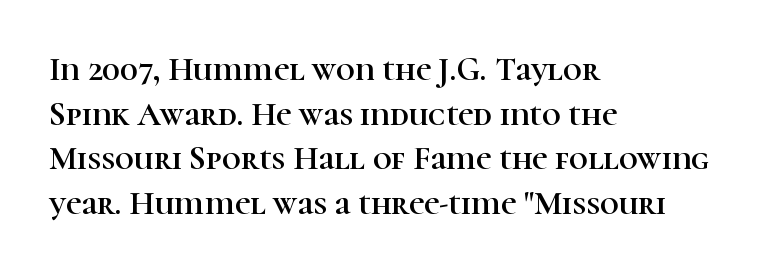
Lines of text with bare space underneath. A classic flush-left, rag-right setting is used for this passage. It's the straight-up-and-down kind of type. Font category for this specimen: serif.
